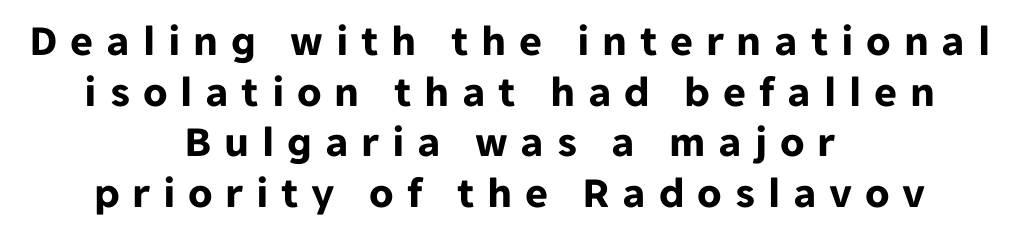
The passage is arranged like a title page — every line centered. What kind of face is this? One without serifs — a sans. Unlike italic type, these characters show no tilt at all. Do the characters align in a grid? No, the font is proportional.
